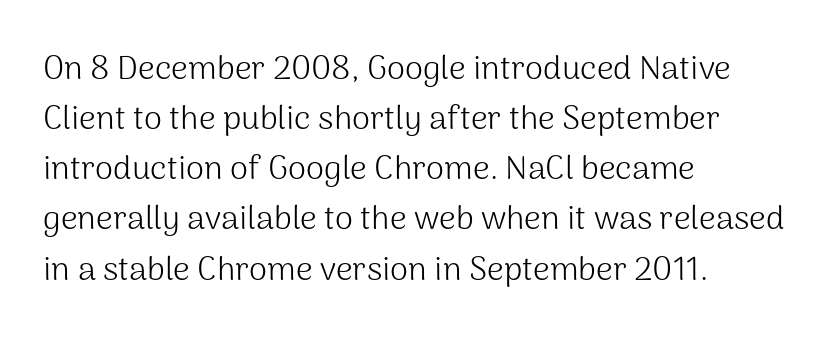
Visually the block forms a straight wall on the left and a jagged coastline on the right. Underline: absent. Does the leading feel generous? No, just average. Tracking here is standard; glyphs follow each other at the usual distance. Caption: face not bold, strokes unweighted.
